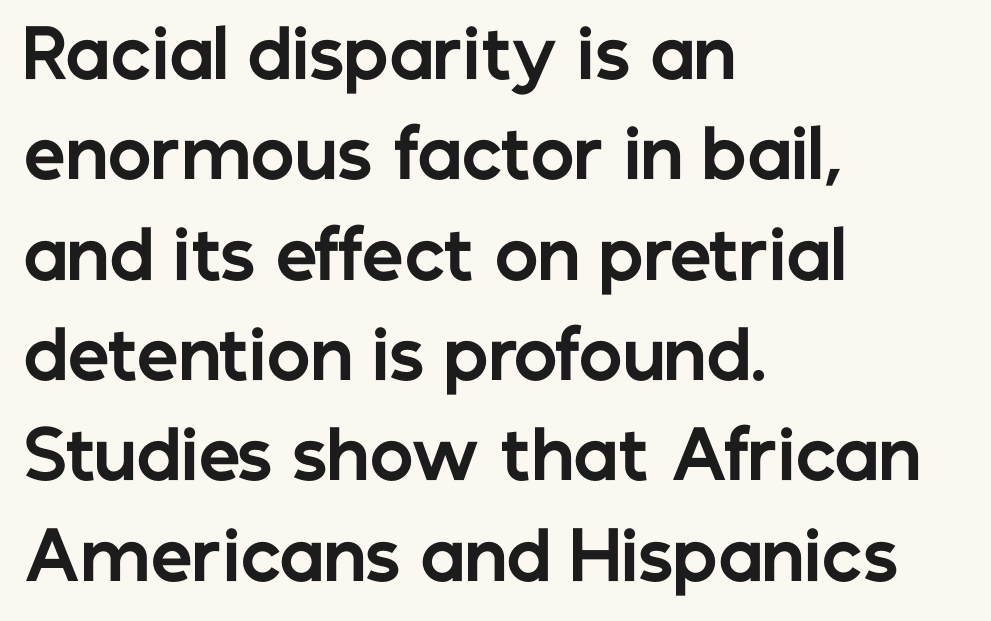
Reading down the block, your eye returns to a fixed left position each line. Every letter is thick-stroked: bold, no question. Nope, not italic — everything's standing straight. The area under the type is left untouched. Students, note that the glyphs here touch the page at normal intervals. Is there much room between lines? A standard amount, neither cramped nor airy.
